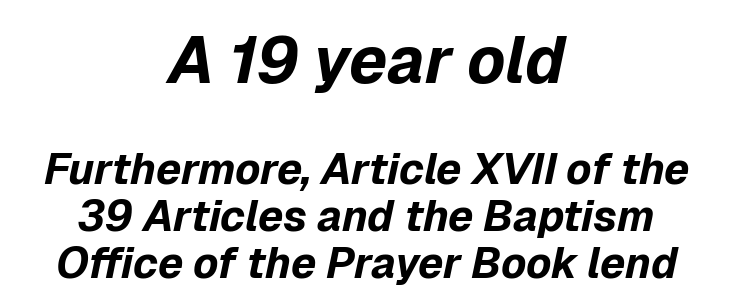
The image shows 65 px bold type, italic (leaning right); set centered, tight line spacing (1.09x), normal letter spacing, not underlined; the first (top) block is 1.51x larger; low stroke contrast and a medium x-height.
